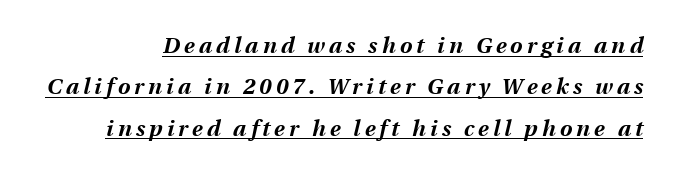
Emphasis by weight is at full strength: bold. A typesetter would mark this as italic. Does a line run under the words? Yes, clearly.
